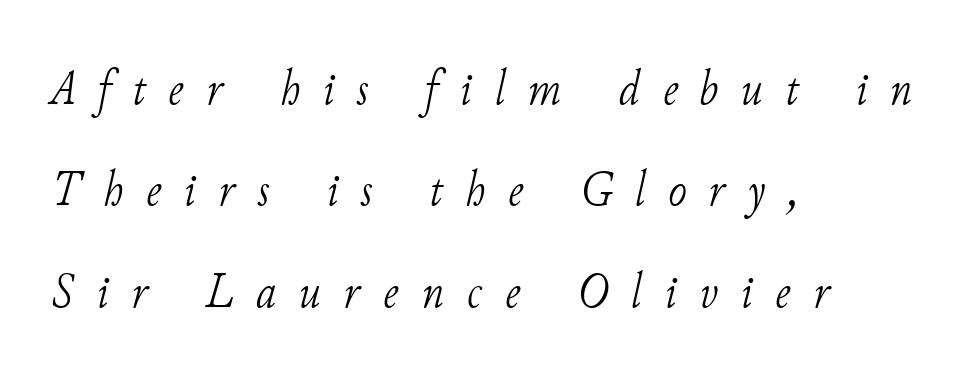
Q: Is the text bold? A: No.
Q: Is the text italic (slanted)? A: Yes, it leans right by about 11 degrees.
Q: Is the typeface a serif or a sans-serif typeface? A: Serif.
Q: Is the text underlined? A: No.
Q: How is the paragraph aligned? A: Left-aligned.
Q: Is the spacing between letters normal or unusually wide? A: Unusually wide.
Q: Is the spacing between lines tight, normal or loose? A: Loose.
Q: Width (condensed, normal, or wide)? A: Normal.
Q: Stroke contrast? A: Low.
Q: x-height? A: Small.
Q: Monospaced? A: No.
